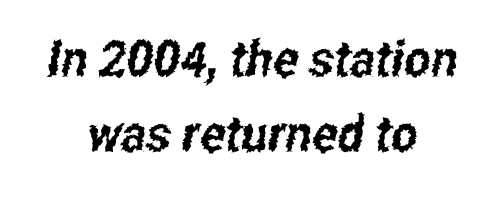
The passage shown is typeset with a sans-serif family. The lines sit at an ordinary, default distance from one another. Beneath every word, the page is bare. Caption: multi-line text, centered on the measure. Proportional: the letters do not fall into vertical columns. The type is set solid horizontally, with unmodified tracking.
